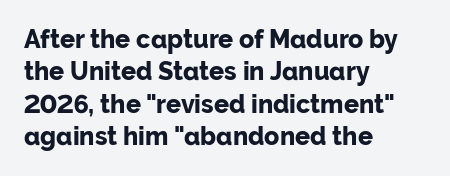
The image shows 25 px bold type, upright; set left-aligned, normal line spacing (1.3x), normal letter spacing, not underlined.
